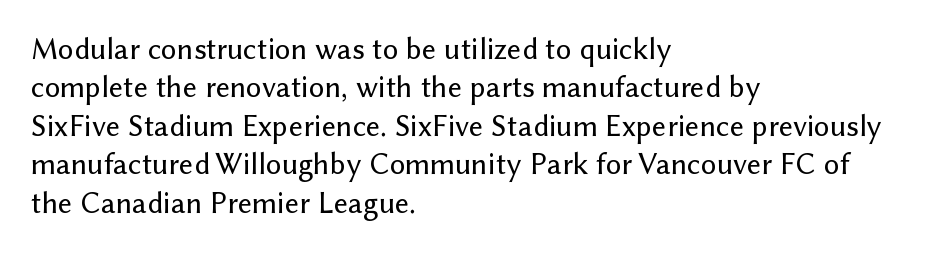
Q: Is the text italic (slanted)? A: No, it is upright.
Q: Is the typeface a serif or a sans-serif typeface? A: Sans-serif.
Q: Is the text underlined? A: No.
Q: How is the paragraph aligned? A: Left-aligned.
Q: Is the spacing between letters normal or unusually wide? A: Normal.
Q: Width (condensed, normal, or wide)? A: Normal.
Q: Stroke contrast? A: Low.
Q: x-height? A: Medium.
Q: Monospaced? A: No.
